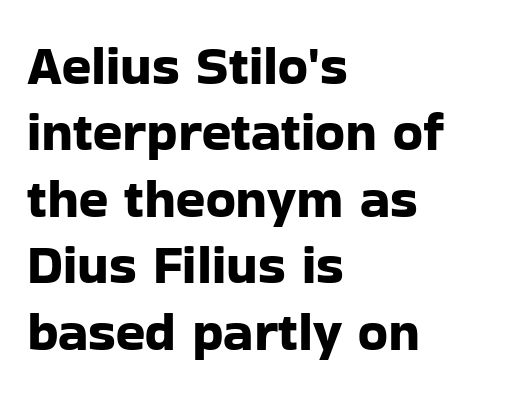
{"serif": "no", "italic": "no", "width": "normal", "stroke_contrast": "low", "x_height": "medium", "monospaced": "no", "underline": "no", "align": "left", "line_spacing_ratio": 1.23, "letter_spacing": "normal", "letter_spacing_em": 0.0, "glyph_px": 54}
